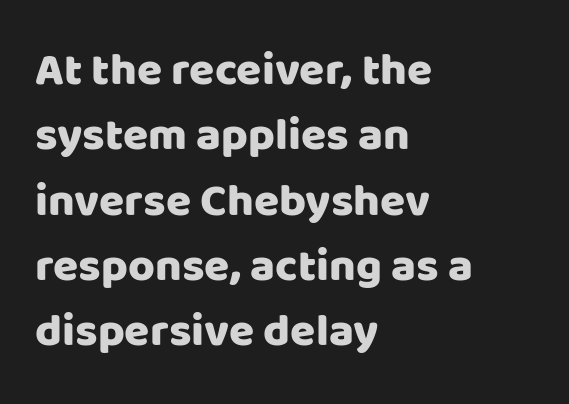
The image shows 46 px sans-serif type, upright; set left-aligned, normal line spacing (1.42x), normal letter spacing, not underlined; low stroke contrast and a large x-height.
